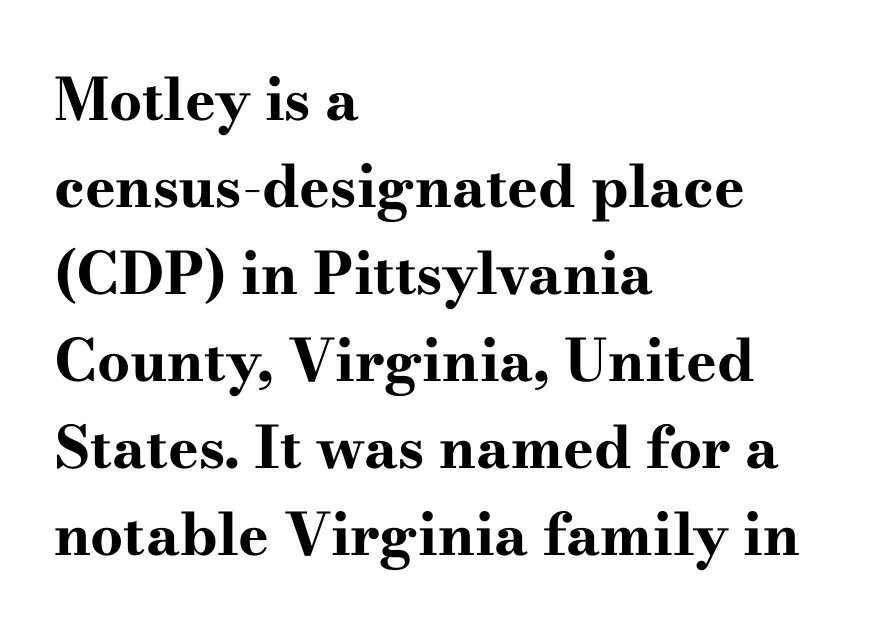
Q: Is the text bold? A: Yes.
Q: Is the text italic (slanted)? A: No, it is upright.
Q: Is the typeface a serif or a sans-serif typeface? A: Serif.
Q: Is the text underlined? A: No.
Q: How is the paragraph aligned? A: Left-aligned.
Q: Is the spacing between letters normal or unusually wide? A: Normal.
Q: Is the spacing between lines tight, normal or loose? A: Normal.
Q: Width (condensed, normal, or wide)? A: Wide.
Q: Stroke contrast? A: High.
Q: x-height? A: Small.
Q: Monospaced? A: No.
